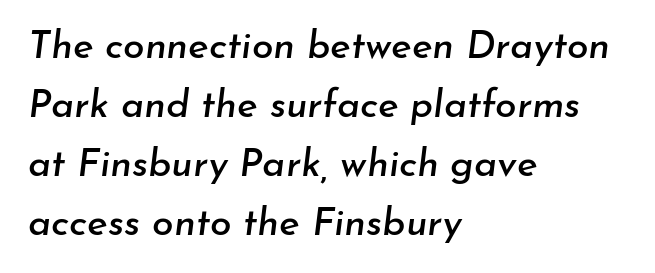
Q: Is the text italic (slanted)? A: Yes, it leans right by about 7 degrees.
Q: Is the text underlined? A: No.
Q: How is the paragraph aligned? A: Left-aligned.
Q: Is the spacing between letters normal or unusually wide? A: Normal.
Q: Is the spacing between lines tight, normal or loose? A: Normal.
Q: Width (condensed, normal, or wide)? A: Normal.
Q: Stroke contrast? A: Low.
Q: x-height? A: Small.
Q: Monospaced? A: No.
